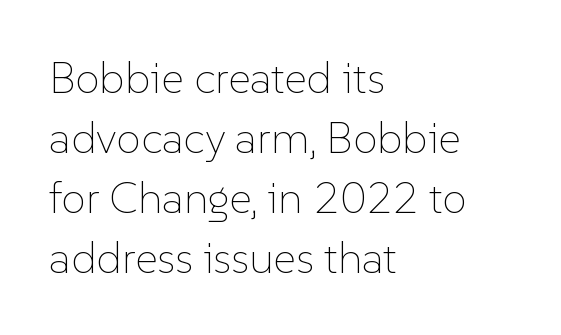
Q: Is the text bold? A: No.
Q: Is the text italic (slanted)? A: No, it is upright.
Q: Is the text underlined? A: No.
Q: How is the paragraph aligned? A: Left-aligned.
Q: Is the spacing between letters normal or unusually wide? A: Normal.
Q: Is the spacing between lines tight, normal or loose? A: Normal.
Q: Width (condensed, normal, or wide)? A: Normal.
Q: Stroke contrast? A: Low.
Q: x-height? A: Medium.
Q: Monospaced? A: No.
